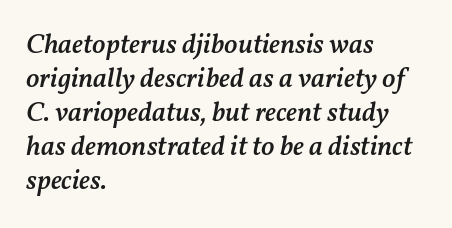
{"italic": "yes", "lean": "right", "slant_degrees": 11, "bold": "semi", "weight": "semibold", "width": "normal", "stroke_contrast": "medium", "x_height": "medium", "monospaced": "no", "underline": "no", "align": "left", "line_spacing_ratio": 1.21, "letter_spacing": "normal", "letter_spacing_em": 0.0, "glyph_px": 28}
